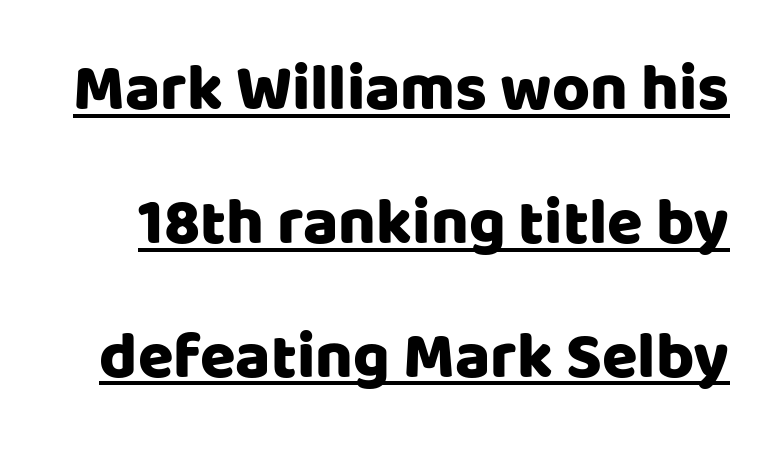
The image shows 65 px sans-serif type, upright; set loose line spacing (2.06x), normal letter spacing, underlined; low stroke contrast and a large x-height.
